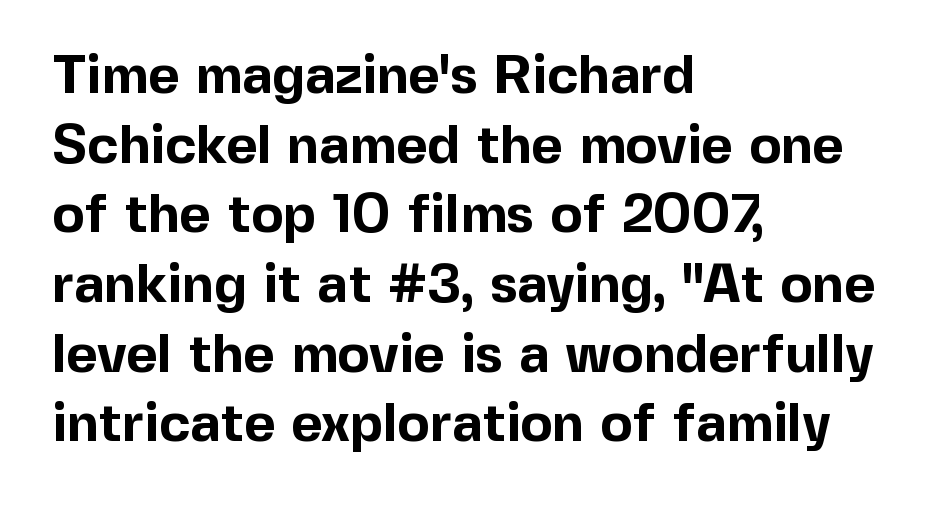
The face used here is proportionally spaced, like ordinary book or web type. Is there much room between lines? A standard amount, neither cramped nor airy. In terms of letterspacing, this is plain default setting. Anything drawn beneath the words? Only blank space. Does the lettering tilt? It doesn't — this is upright.
